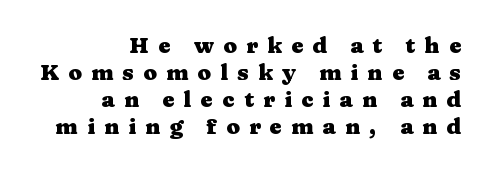
Q: Is the text bold? A: Yes.
Q: Is the text italic (slanted)? A: No, it is upright.
Q: Is the text underlined? A: No.
Q: How is the paragraph aligned? A: Right-aligned.
Q: Is the spacing between letters normal or unusually wide? A: Unusually wide.
